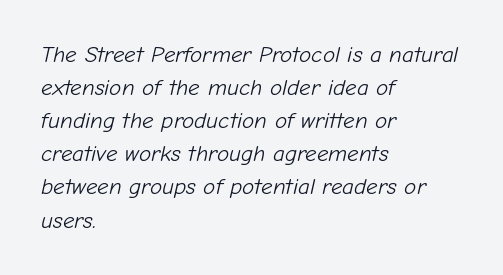
The image shows 23 px text type, italic (leaning right); set left-aligned, normal line spacing (1.44x), normal letter spacing, not underlined.
